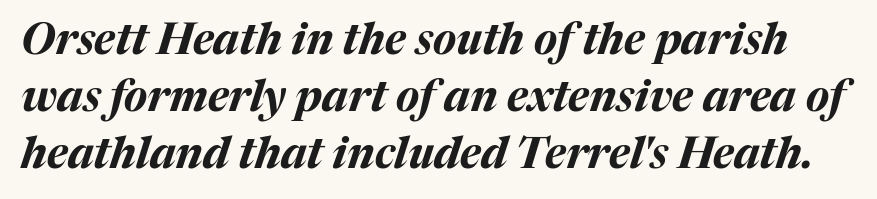
The image shows 43 px bold type, italic (leaning right); set normal line spacing (1.32x), normal letter spacing, not underlined; medium stroke contrast and a medium x-height.
